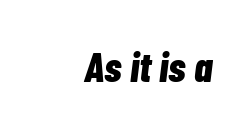
Bare-footed words on every line. How are the letters spaced? Ordinarily, with no added tracking. The passage shown leans; its letterforms are oblique. A typesetter would call this proportional, since set widths differ per character. Weight check: bold — yes, fully.
